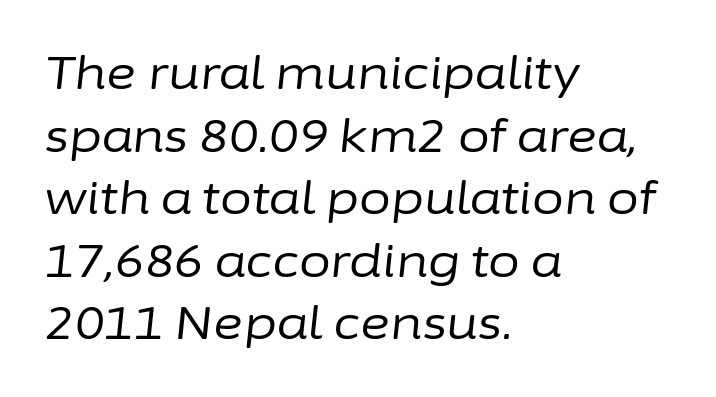
The tracking reads as untouched default to a designer's eye. Clear beneath every line of the passage. Is the stroke heavy? The answer is a plain regular-or-lighter. Typeset ragged right — the left edge is the straight one. Italic: yes, the glyphs are oblique. Do the characters align in a grid? No, the font is proportional.
